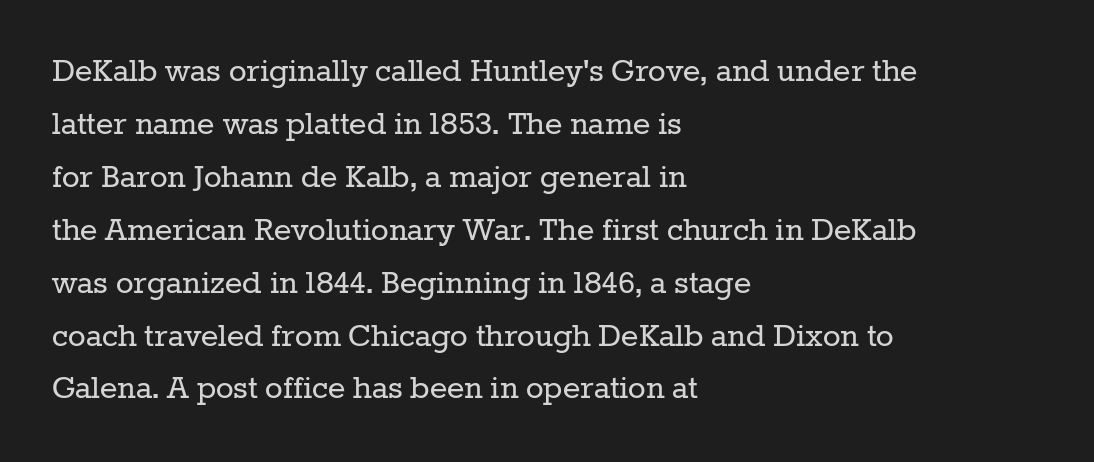
{"serif": "yes", "italic": "no", "bold": "no", "weight": "regular", "width": "normal", "stroke_contrast": "low", "x_height": "medium", "monospaced": "no", "underline": "no", "align": "left", "line_spacing": "normal", "line_spacing_ratio": 1.43, "letter_spacing": "normal", "letter_spacing_em": 0.0, "glyph_px": 37}
